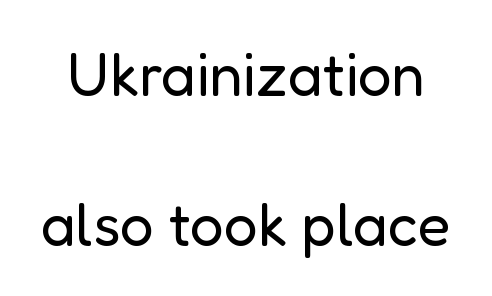
{"serif": "no", "italic": "no", "bold": "no", "weight": "regular", "width": "normal", "stroke_contrast": "low", "x_height": "medium", "monospaced": "no", "underline": "no", "line_spacing": "loose", "line_spacing_ratio": 2.5, "letter_spacing": "normal", "letter_spacing_em": 0.0, "glyph_px": 60}
